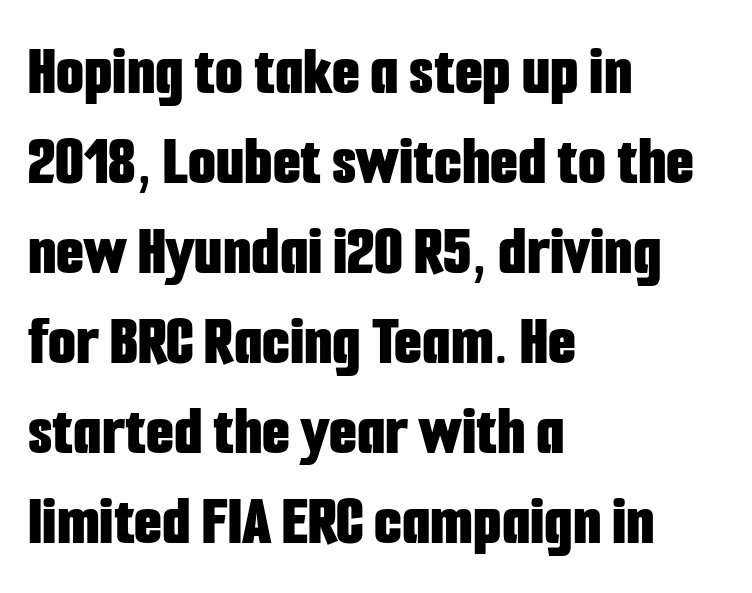
The image shows 72 px bold, condensed sans-serif type, upright; set left-aligned, normal line spacing (1.25x), normal letter spacing, not underlined; low stroke contrast and a medium x-height.
